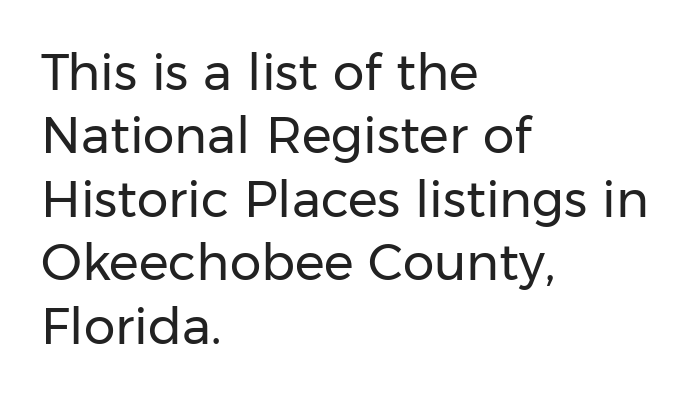
The image shows 50 px regular-weight sans-serif type, upright; set left-aligned, normal line spacing (1.27x), normal letter spacing, not underlined; low stroke contrast and a medium x-height.
